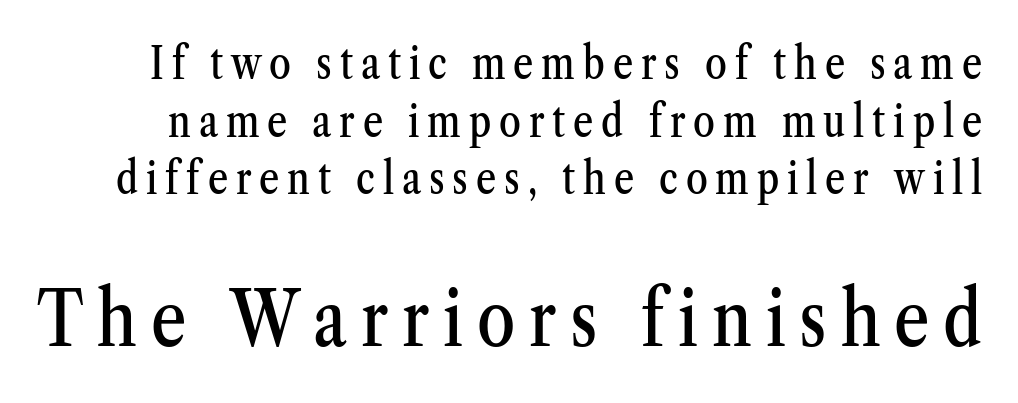
Q: Is the text italic (slanted)? A: No, it is upright.
Q: Is the typeface a serif or a sans-serif typeface? A: Serif.
Q: Is the text underlined? A: No.
Q: Is the spacing between lines tight, normal or loose? A: Normal.
Q: Which block of text is set in a larger size, the first (top) or the second (bottom)? A: The second (bottom) one.
Q: Width (condensed, normal, or wide)? A: Condensed.
Q: Stroke contrast? A: Medium.
Q: x-height? A: Medium.
Q: Monospaced? A: No.
